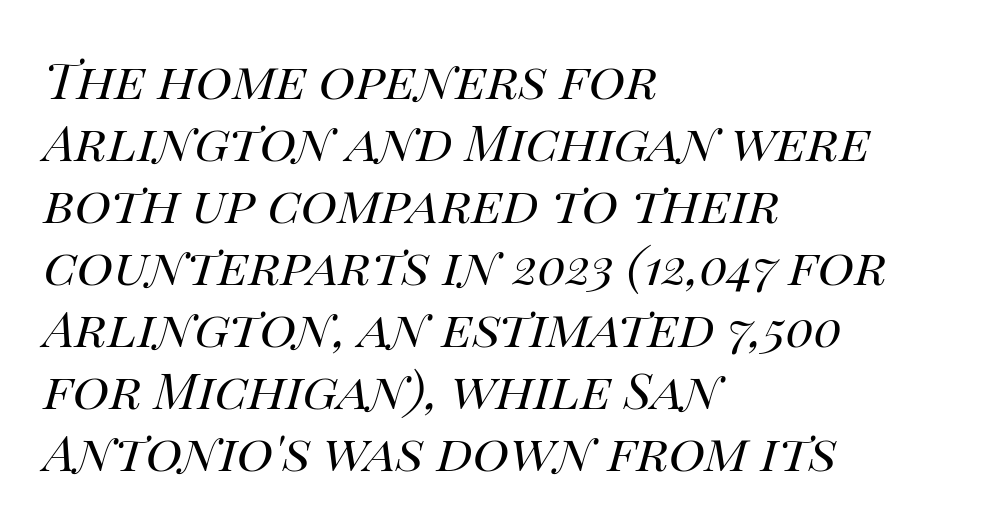
No word sits above an underline. Visually the block forms a straight wall on the left and a jagged coastline on the right. The rendering uses natural spacing where letterforms have individual widths. The passage shown is not bold in any degree. Style check: oblique. Tracking here is standard; glyphs follow each other at the usual distance.
